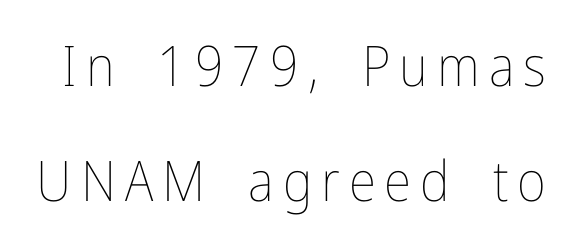
{"italic": "no", "bold": "no", "weight": "thin", "width": "condensed", "stroke_contrast": "low", "x_height": "medium", "monospaced": "no", "underline": "no", "line_spacing": "loose", "line_spacing_ratio": 2.05, "glyph_px": 56}
